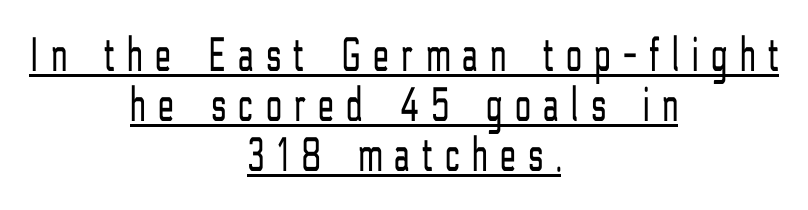
Does the lettering tilt? It doesn't — this is upright. This is underlined copy, the kind a proofreader might mark for attention. The face used here is proportionally spaced, like ordinary book or web type. Layout note: lines centered. Type style note: lacks serifs. The passage shown stacks its lines with hardly any gap.
